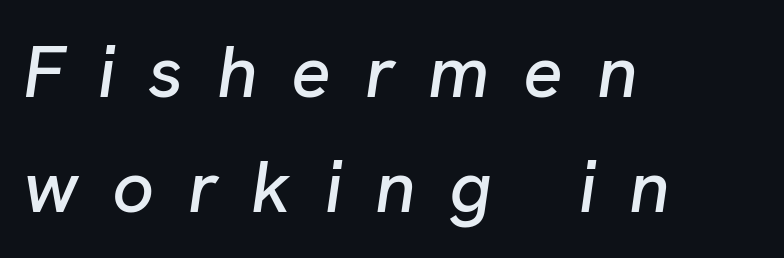
{"italic": "yes", "lean": "right", "slant_degrees": 8, "width": "normal", "stroke_contrast": "low", "x_height": "medium", "monospaced": "no", "underline": "no", "align": "left", "line_spacing": "normal", "line_spacing_ratio": 1.55, "letter_spacing": "wide", "letter_spacing_em": 0.45, "glyph_px": 74}
